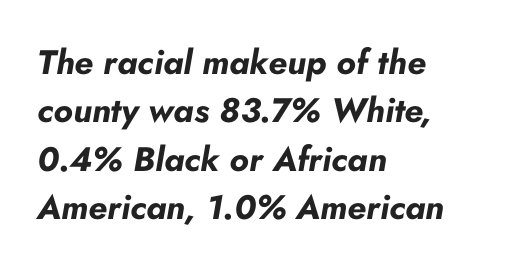
Regular leading. The letters advance in unequal steps, a hallmark of proportional type. This rendering leaves character spacing at its baseline value. Does the weight exceed regular? Yes, all the way to bold.
